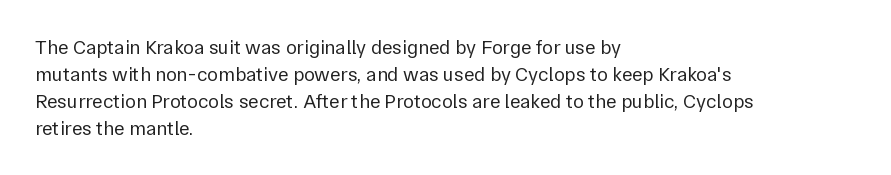
{"italic": "no", "bold": "no", "underline": "no", "align": "left", "line_spacing": "normal", "line_spacing_ratio": 1.35, "letter_spacing": "normal", "letter_spacing_em": 0.0, "glyph_px": 20}
